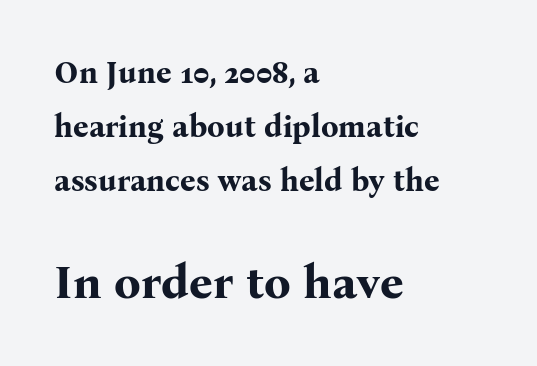
{"serif": "yes", "italic": "no", "bold": "yes", "weight": "bold", "width": "normal", "stroke_contrast": "medium", "x_height": "medium", "monospaced": "no", "underline": "no", "align": "left", "line_spacing_ratio": 1.75, "letter_spacing": "normal", "letter_spacing_em": 0.0, "larger_block": "second", "size_ratio": 1.52, "glyph_px": 47}
